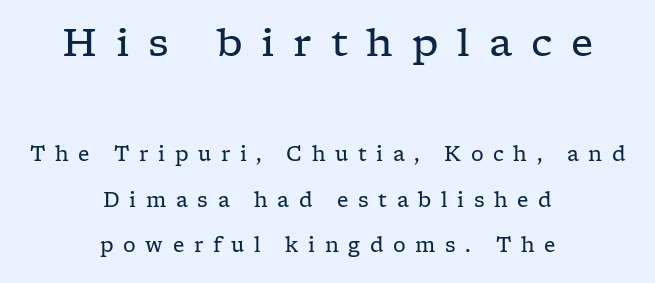
Lines of text with bare space underneath. The more generous point size was reserved for the upper chunk. A typesetter would mark this as roman, not italic. A typesetter would call this proportional, since set widths differ per character. No chunkiness to these letters — they're not bold. Small tapered or slab feet sit at the stroke ends, so this counts as serif.
